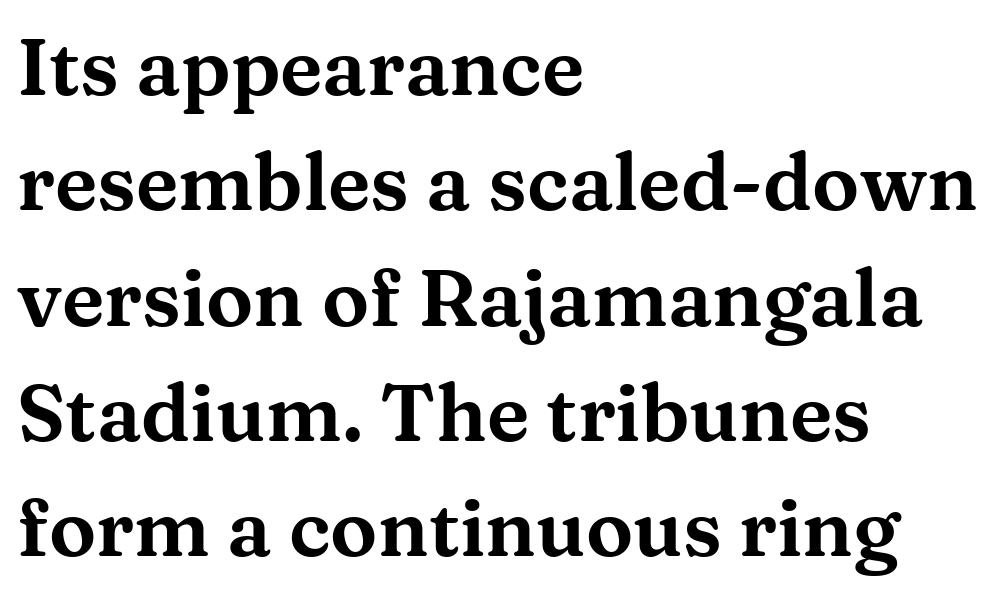
All the whitespace from short lines collects on the right. Characters remain perfectly vertical along every line. The rendering keeps characters at their native spacing. Note the varied advance widths — an 'i' is clearly narrower than an 'm'. The vertical gap from one line to the next is medium.
